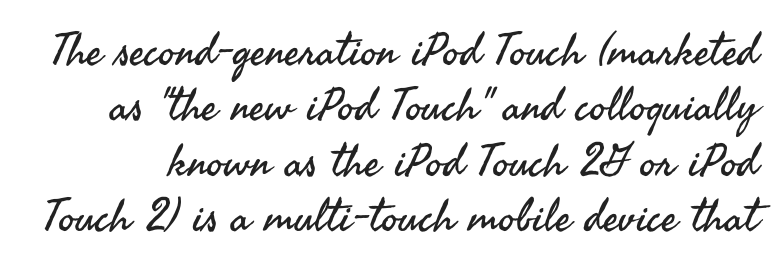
Q: Is the text bold? A: No.
Q: Is the text italic (slanted)? A: Yes.
Q: Is the typeface a serif or a sans-serif typeface? A: Sans-serif.
Q: Is the text underlined? A: No.
Q: Is the spacing between letters normal or unusually wide? A: Normal.
Q: Width (condensed, normal, or wide)? A: Normal.
Q: Stroke contrast? A: Medium.
Q: x-height? A: Small.
Q: Monospaced? A: No.
